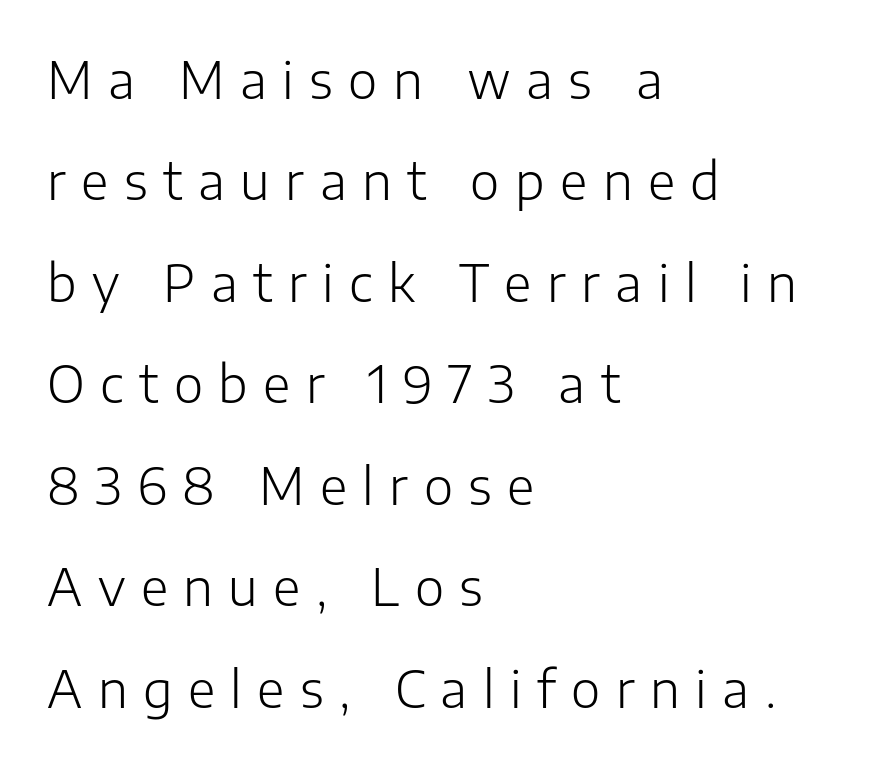
{"serif": "no", "italic": "no", "bold": "no", "weight": "light", "width": "normal", "stroke_contrast": "low", "x_height": "medium", "monospaced": "no", "underline": "no", "align": "left", "line_spacing": "loose", "line_spacing_ratio": 2.03, "letter_spacing": "wide", "letter_spacing_em": 0.31, "glyph_px": 50}
